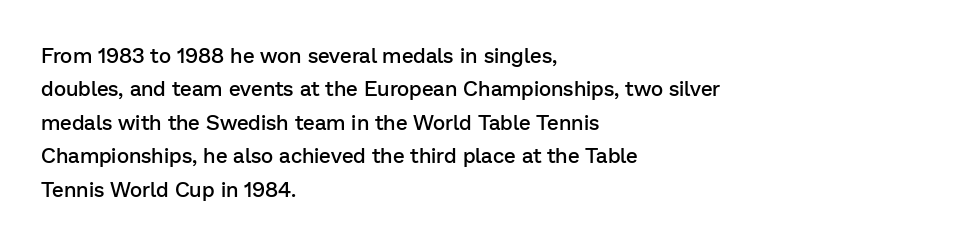
Typographic density is moderately raised because the face is semibold. Letter spacing: default. Vertically, the passage feels balanced, rows spaced as you'd expect. In terms of posture, this sample is upright. These lines stack with their left ends in a neat column.
